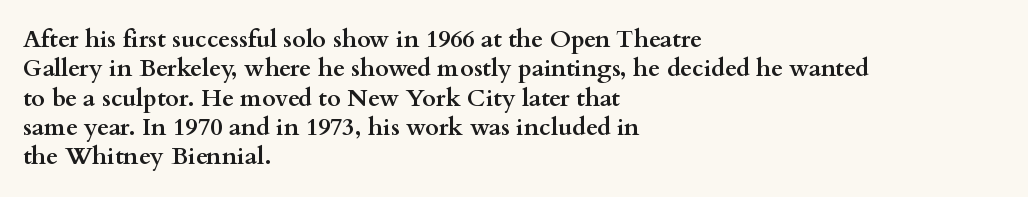
The image shows 24 px bold type, upright; set left-aligned, line spacing 1.22x, normal letter spacing, not underlined.
